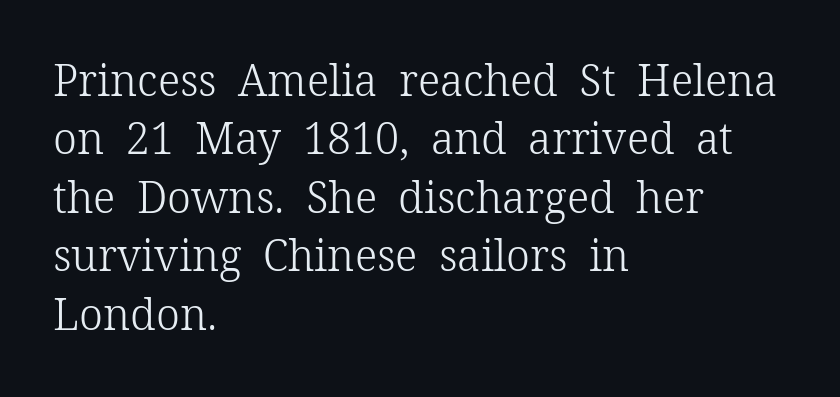
The image shows 43 px light serif type, upright; set left-aligned, normal line spacing (1.36x), normal letter spacing, not underlined; low stroke contrast and a medium x-height.
